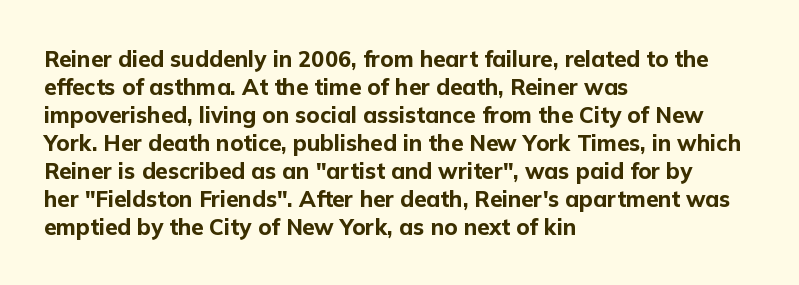
The axis of the letterforms is exactly vertical. Leftover space on each line is placed entirely after the last word. Each row of text sits above clean, open space. Students, note that the glyphs here touch the page at normal intervals.
